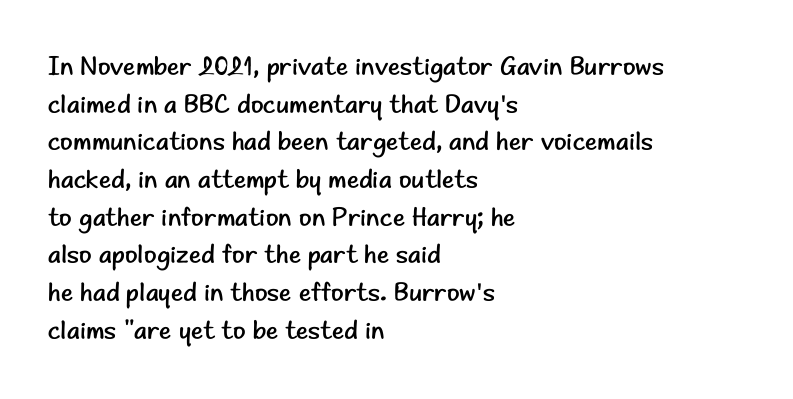
{"italic": "no", "bold": "no", "underline": "no", "align": "left", "line_spacing": "normal", "line_spacing_ratio": 1.45, "letter_spacing": "normal", "letter_spacing_em": 0.0, "glyph_px": 26}
